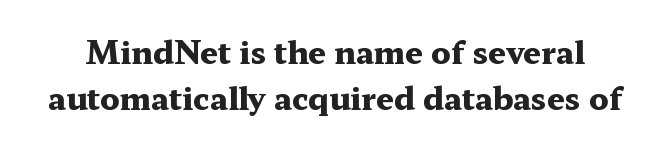
Q: Is the text bold? A: Yes.
Q: Is the text italic (slanted)? A: No, it is upright.
Q: Is the typeface a serif or a sans-serif typeface? A: Serif.
Q: Is the text underlined? A: No.
Q: Is the spacing between letters normal or unusually wide? A: Normal.
Q: Is the spacing between lines tight, normal or loose? A: Normal.
Q: Width (condensed, normal, or wide)? A: Wide.
Q: Stroke contrast? A: Medium.
Q: x-height? A: Medium.
Q: Monospaced? A: No.
